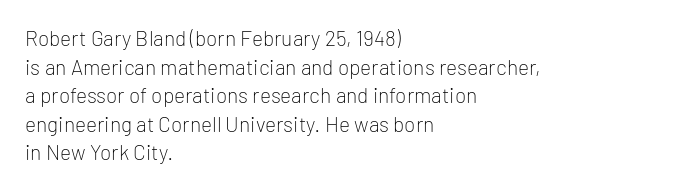
The image shows 21 px text type, upright; set left-aligned, normal line spacing (1.36x), normal letter spacing, not underlined.
